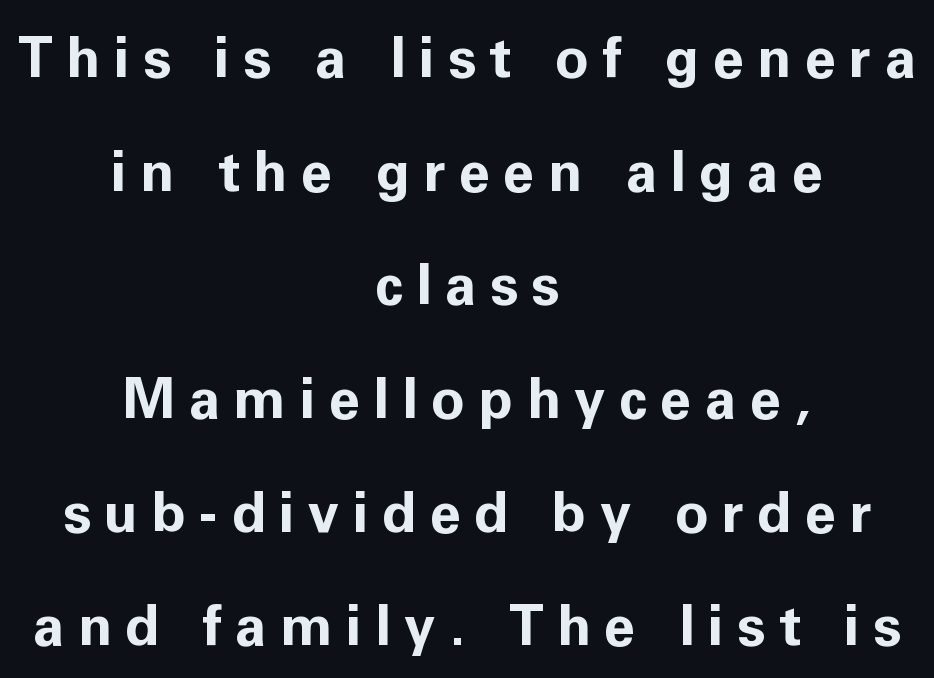
I'd call this a sans setting — the letters go barefoot. The typesetter chose a symmetrical, centered arrangement here. In terms of posture, this sample is upright. Each row of text sits above clean, open space. Each letter keeps its own natural width here, so spacing adapts to shape.
